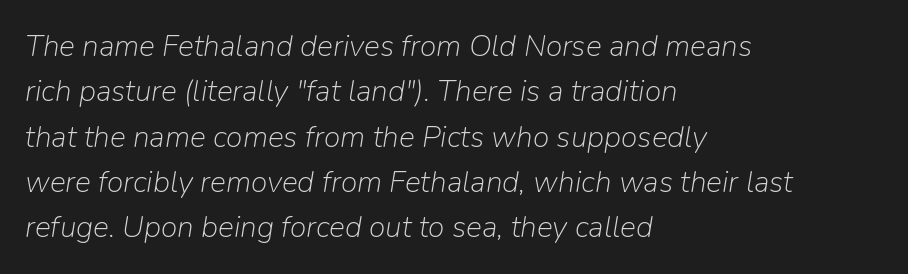
{"italic": "yes", "lean": "right", "slant_degrees": 9, "bold": "no", "weight": "light", "width": "normal", "stroke_contrast": "low", "x_height": "medium", "monospaced": "no", "underline": "no", "align": "left", "line_spacing": "normal", "line_spacing_ratio": 1.51, "letter_spacing": "normal", "letter_spacing_em": 0.0, "glyph_px": 30}
